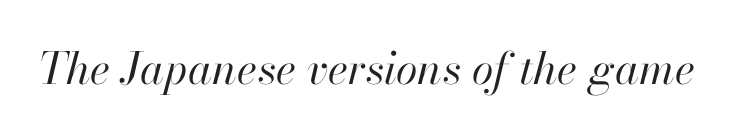
{"italic": "yes", "lean": "right", "slant_degrees": 13, "bold": "no", "weight": "regular", "width": "normal", "stroke_contrast": "high", "x_height": "small", "monospaced": "no", "underline": "no", "letter_spacing": "normal", "letter_spacing_em": 0.0, "glyph_px": 44}
